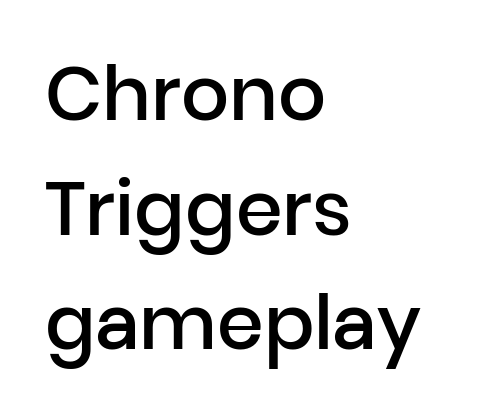
{"serif": "no", "italic": "no", "bold": "semi", "weight": "semibold", "width": "normal", "stroke_contrast": "low", "x_height": "medium", "monospaced": "no", "underline": "no", "align": "left", "line_spacing": "normal", "line_spacing_ratio": 1.53, "letter_spacing": "normal", "letter_spacing_em": 0.0, "glyph_px": 75}
